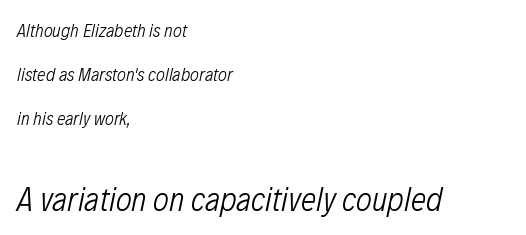
The image shows 34 px light, condensed type, italic (leaning right); set left-aligned, loose line spacing (2.31x), normal letter spacing, not underlined; the second (bottom) block is 1.79x larger; low stroke contrast and a medium x-height.
